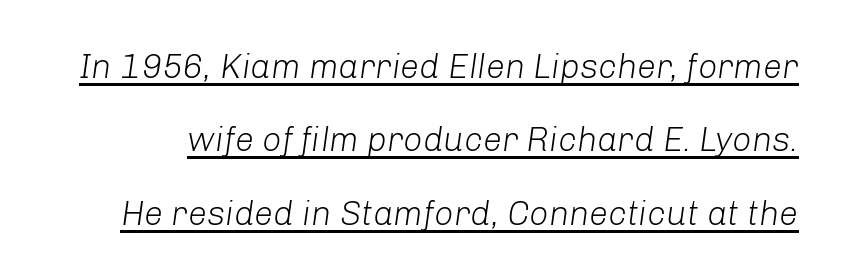
Stem width sits at or under what a default text font uses. The letters advance in unequal steps, a hallmark of proportional type. This rendering features underlined lettering. One glance says open: line gaps are wider than usual.
